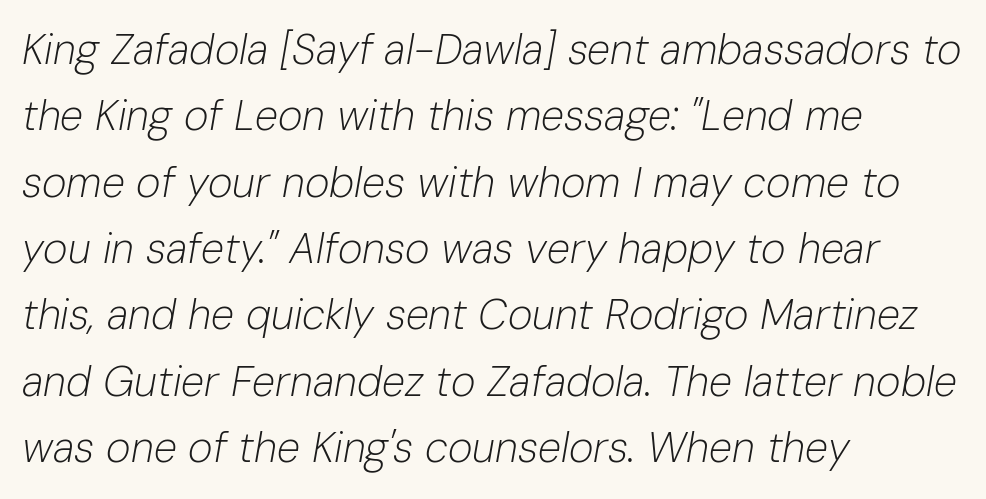
{"italic": "yes", "lean": "right", "slant_degrees": 10, "bold": "no", "weight": "light", "width": "normal", "stroke_contrast": "low", "x_height": "medium", "monospaced": "no", "underline": "no", "align": "left", "line_spacing": "normal", "line_spacing_ratio": 1.58, "letter_spacing": "normal", "letter_spacing_em": 0.0, "glyph_px": 42}
